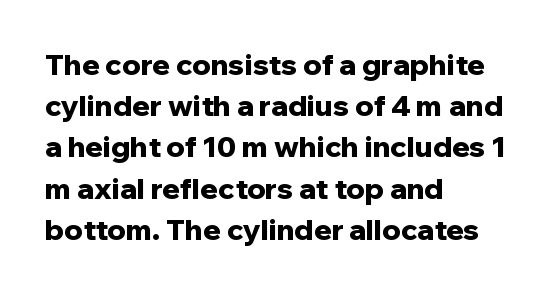
Q: Is the text bold? A: Yes.
Q: Is the text italic (slanted)? A: No, it is upright.
Q: Is the typeface a serif or a sans-serif typeface? A: Sans-serif.
Q: Is the text underlined? A: No.
Q: How is the paragraph aligned? A: Left-aligned.
Q: Is the spacing between letters normal or unusually wide? A: Normal.
Q: Is the spacing between lines tight, normal or loose? A: Normal.
Q: Width (condensed, normal, or wide)? A: Normal.
Q: Stroke contrast? A: Low.
Q: x-height? A: Medium.
Q: Monospaced? A: No.
